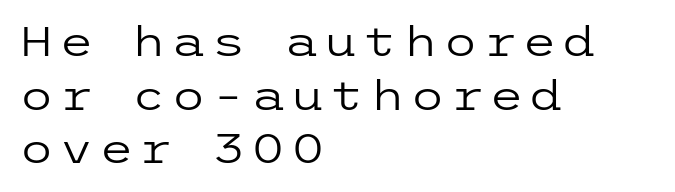
{"serif": "no", "italic": "no", "bold": "no", "weight": "regular", "width": "wide", "stroke_contrast": "low", "x_height": "medium", "underline": "no", "align": "left", "line_spacing": "normal", "line_spacing_ratio": 1.34, "glyph_px": 40}
